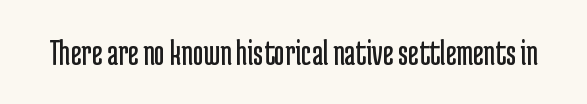
The image shows 37 px regular-weight, condensed sans-serif type, upright; set normal letter spacing, not underlined; low stroke contrast and a medium x-height.
